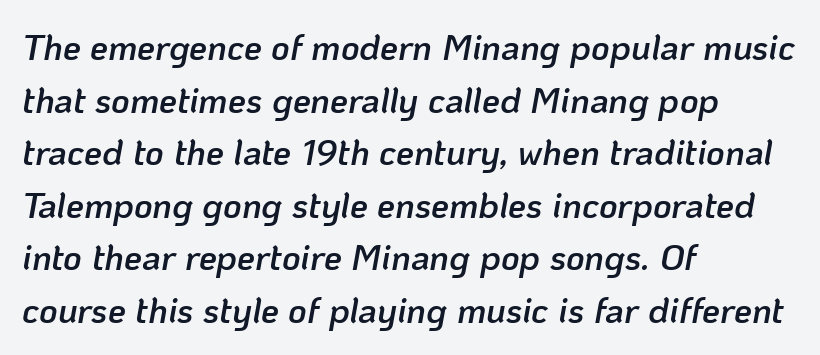
Q: Is the text bold? A: Semi-bold.
Q: Is the text italic (slanted)? A: Yes, it leans right by about 10 degrees.
Q: Is the text underlined? A: No.
Q: How is the paragraph aligned? A: Left-aligned.
Q: Is the spacing between letters normal or unusually wide? A: Normal.
Q: Is the spacing between lines tight, normal or loose? A: Normal.
Q: Width (condensed, normal, or wide)? A: Normal.
Q: Stroke contrast? A: Low.
Q: x-height? A: Medium.
Q: Monospaced? A: No.
